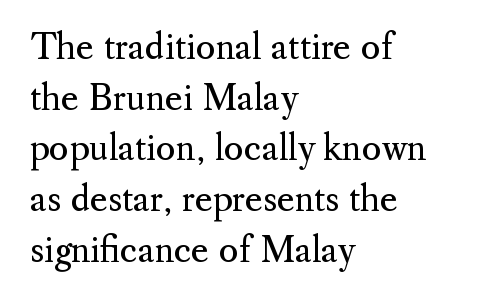
Q: Is the text bold? A: No.
Q: Is the text italic (slanted)? A: No, it is upright.
Q: Is the typeface a serif or a sans-serif typeface? A: Serif.
Q: Is the text underlined? A: No.
Q: How is the paragraph aligned? A: Left-aligned.
Q: Is the spacing between letters normal or unusually wide? A: Normal.
Q: Is the spacing between lines tight, normal or loose? A: Normal.
Q: Width (condensed, normal, or wide)? A: Normal.
Q: Stroke contrast? A: Medium.
Q: x-height? A: Small.
Q: Monospaced? A: No.
